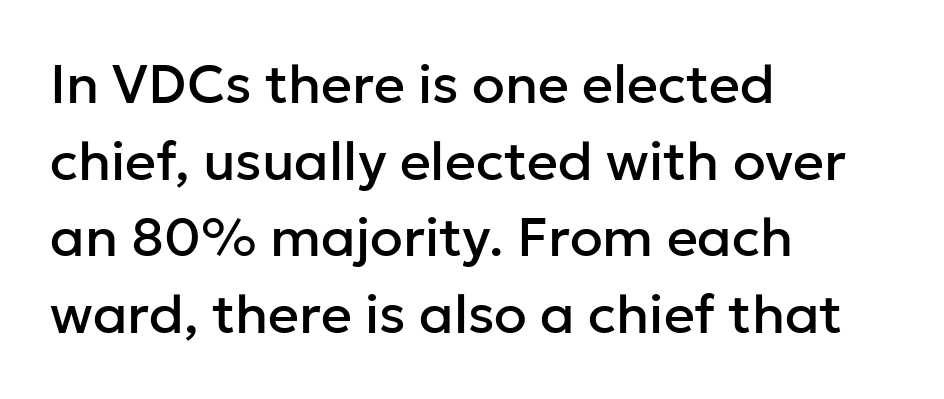
Q: Is the text italic (slanted)? A: No, it is upright.
Q: Is the typeface a serif or a sans-serif typeface? A: Sans-serif.
Q: Is the text underlined? A: No.
Q: How is the paragraph aligned? A: Left-aligned.
Q: Is the spacing between letters normal or unusually wide? A: Normal.
Q: Is the spacing between lines tight, normal or loose? A: Normal.
Q: Width (condensed, normal, or wide)? A: Normal.
Q: Stroke contrast? A: Low.
Q: x-height? A: Medium.
Q: Monospaced? A: No.
